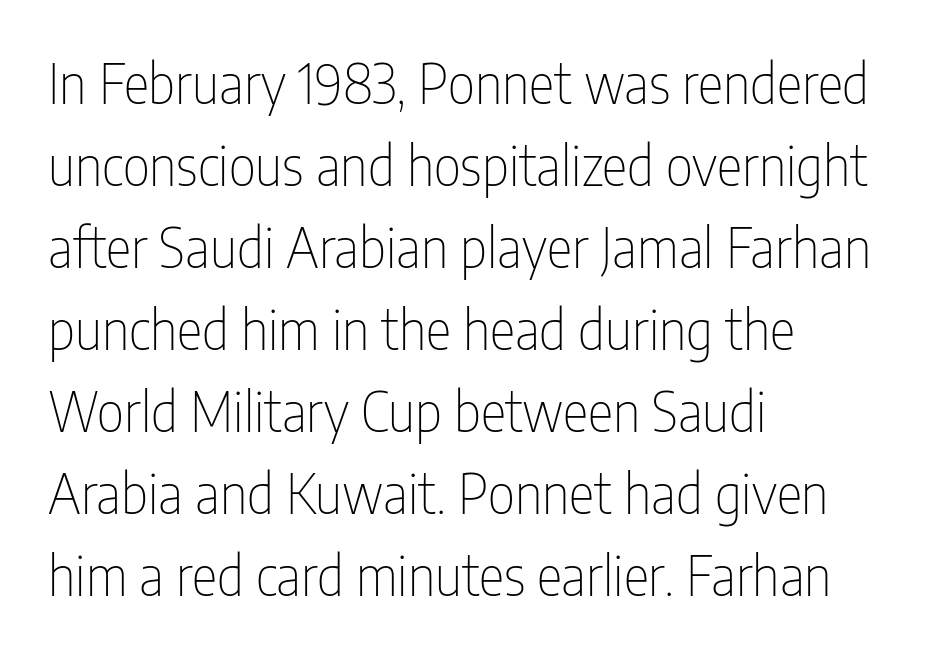
The image shows 54 px thin, condensed sans-serif type, upright; set left-aligned, normal line spacing (1.52x), normal letter spacing, not underlined; low stroke contrast and a medium x-height.
